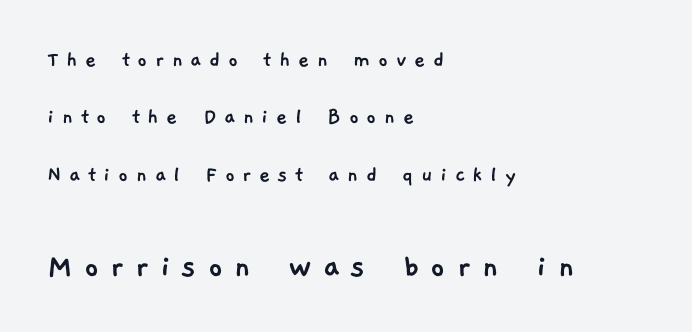
The image shows 36 px sans-serif type; set left-aligned, loose line spacing (2.39x), unusually wide letter spacing (+0.31 em), not underlined; the second (bottom) block is 1.5x larger; low stroke contrast and a medium x-height.
